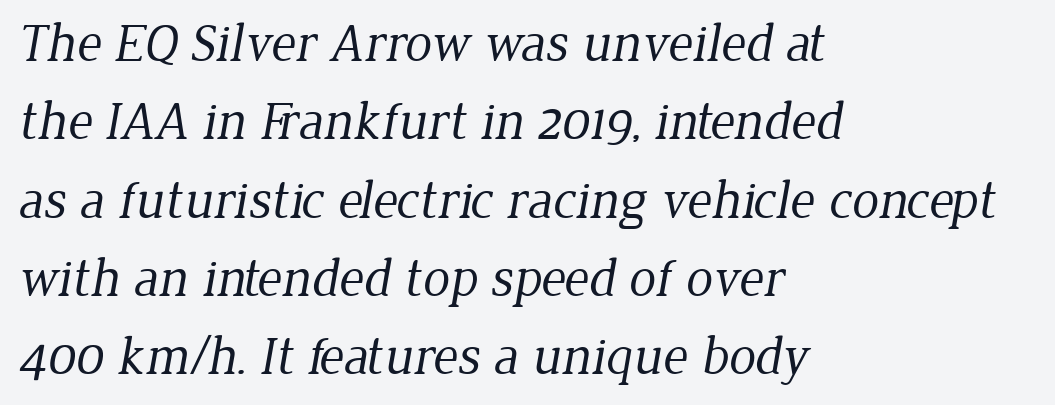
The baseline area is clear. Left-aligned paragraph, ragged on the right. Here the designer chose a conventional face with non-uniform glyph widths. Compared with typical paragraphs, the rows here are spaced about the same. Bold? No — there's no thickening of the strokes.
